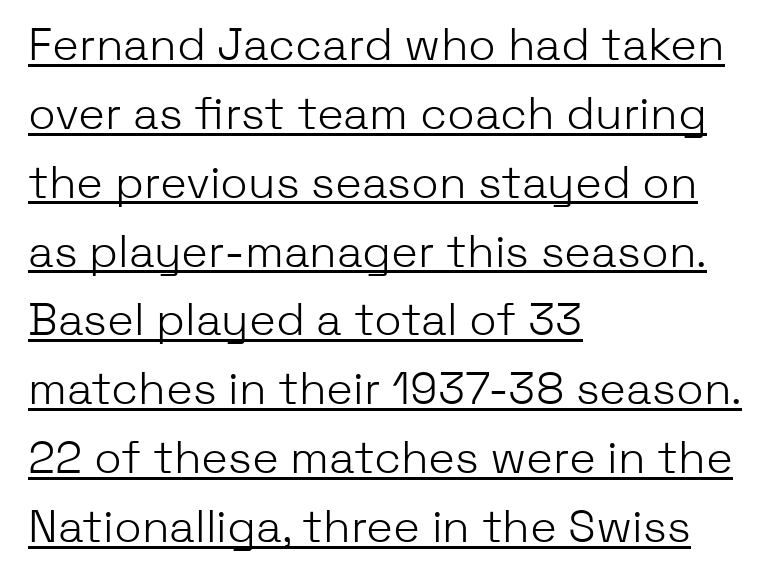
Q: Is the text bold? A: No.
Q: Is the text italic (slanted)? A: No, it is upright.
Q: Is the typeface a serif or a sans-serif typeface? A: Sans-serif.
Q: Is the text underlined? A: Yes.
Q: How is the paragraph aligned? A: Left-aligned.
Q: Is the spacing between letters normal or unusually wide? A: Normal.
Q: Is the spacing between lines tight, normal or loose? A: Normal.
Q: Width (condensed, normal, or wide)? A: Normal.
Q: Stroke contrast? A: Low.
Q: x-height? A: Medium.
Q: Monospaced? A: No.
